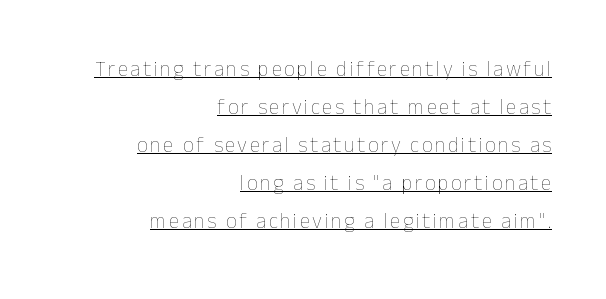
Q: Is the text bold? A: No.
Q: Is the text italic (slanted)? A: No, it is upright.
Q: Is the text underlined? A: Yes.
Q: How is the paragraph aligned? A: Right-aligned.
